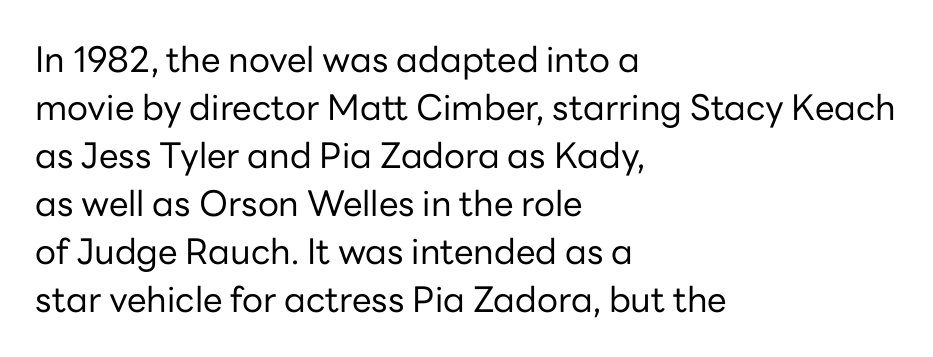
Each row of text sits above clean, open space. A sans-serif font was chosen for this passage. Vertically, the passage feels balanced, rows spaced as you'd expect. Proportional: the letters do not fall into vertical columns.
